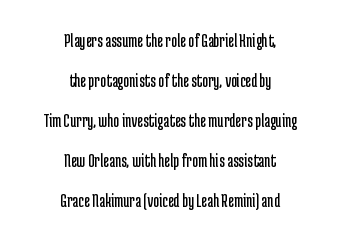
The image shows 20 px text type, upright; set centered, loose line spacing (2.0x), normal letter spacing, not underlined.
